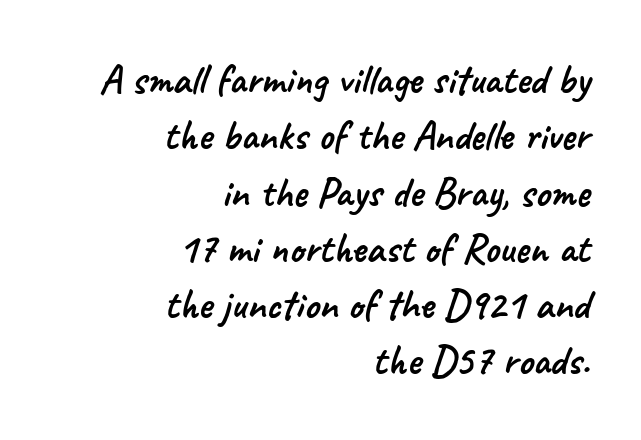
{"serif": "no", "width": "normal", "stroke_contrast": "low", "x_height": "small", "monospaced": "no", "underline": "no", "align": "right", "line_spacing": "normal", "line_spacing_ratio": 1.34, "letter_spacing": "normal", "letter_spacing_em": 0.0, "glyph_px": 42}
